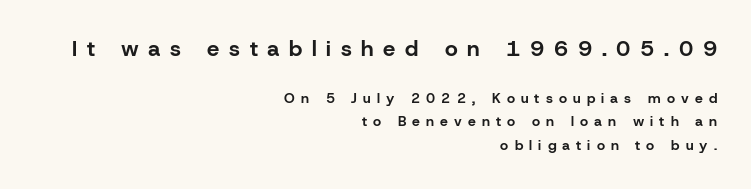
The image shows 22 px bold type, upright; set right-aligned, normal line spacing (1.68x), unusually wide letter spacing (+0.44 em), not underlined; the first (top) block is 1.57x larger.
